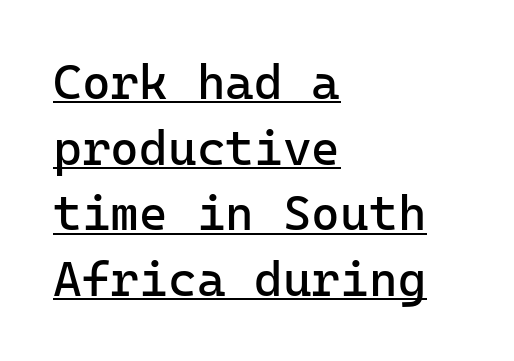
{"serif": "no", "italic": "no", "bold": "no", "weight": "regular", "width": "normal", "stroke_contrast": "low", "x_height": "medium", "underline": "yes", "align": "left", "line_spacing": "normal", "line_spacing_ratio": 1.34, "letter_spacing": "normal", "letter_spacing_em": 0.0, "glyph_px": 49}
